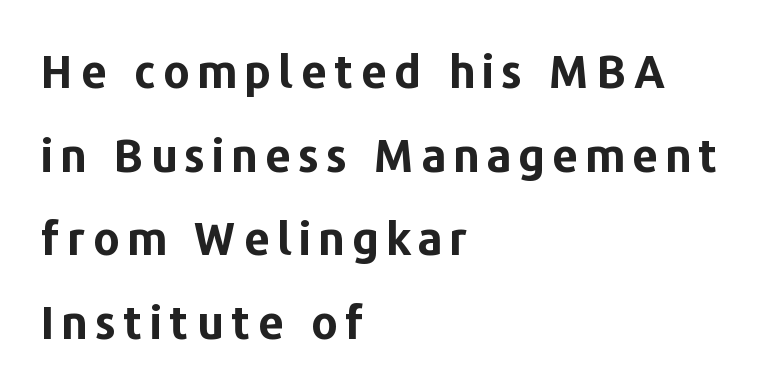
{"serif": "no", "italic": "no", "bold": "yes", "weight": "bold", "width": "normal", "stroke_contrast": "low", "x_height": "medium", "monospaced": "no", "underline": "no", "align": "left", "line_spacing_ratio": 1.82, "glyph_px": 46}
